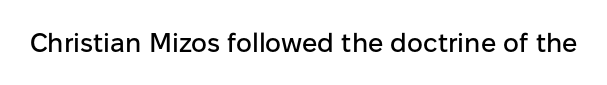
{"italic": "no", "underline": "no", "letter_spacing": "normal", "letter_spacing_em": 0.0, "glyph_px": 27}
